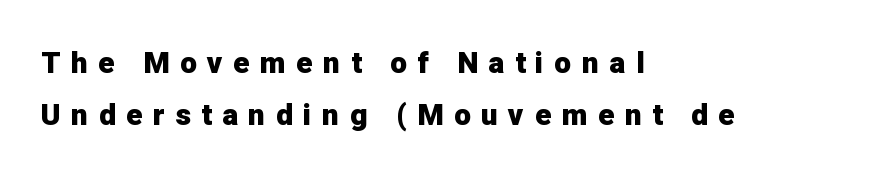
The image shows 30 px heavy sans-serif type, upright; set left-aligned, line spacing 1.73x, unusually wide letter spacing (+0.35 em), not underlined; low stroke contrast and a medium x-height.
